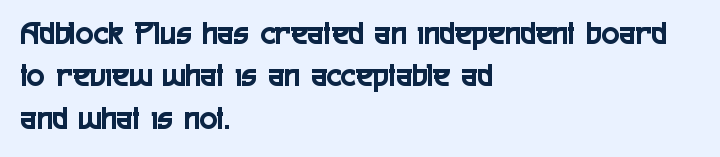
The image shows 34 px condensed sans-serif type, upright; set left-aligned, normal line spacing (1.25x), normal letter spacing, not underlined; a medium x-height.
